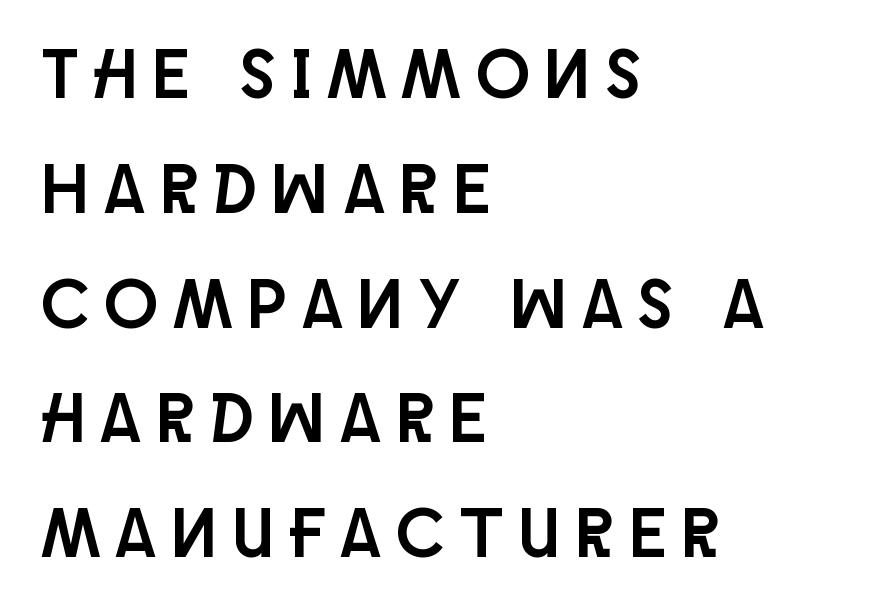
Q: Is the text italic (slanted)? A: No, it is upright.
Q: Is the typeface a serif or a sans-serif typeface? A: Sans-serif.
Q: Is the text underlined? A: No.
Q: How is the paragraph aligned? A: Left-aligned.
Q: Is the spacing between letters normal or unusually wide? A: Unusually wide.
Q: Is the spacing between lines tight, normal or loose? A: Normal.
Q: Width (condensed, normal, or wide)? A: Condensed.
Q: Stroke contrast? A: Low.
Q: x-height? A: Large.
Q: Monospaced? A: No.
